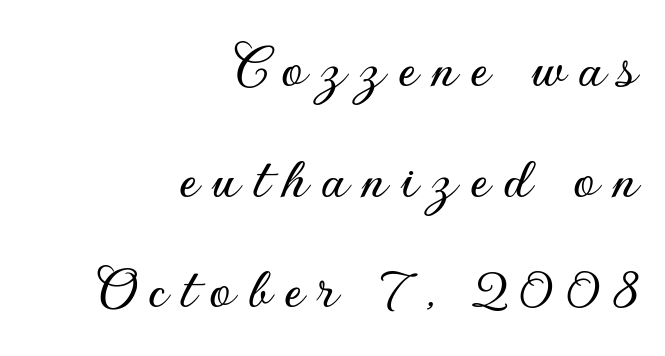
{"serif": "no", "width": "normal", "stroke_contrast": "low", "x_height": "small", "monospaced": "no", "underline": "no", "align": "right", "line_spacing_ratio": 1.73, "letter_spacing": "wide", "letter_spacing_em": 0.21, "glyph_px": 64}
